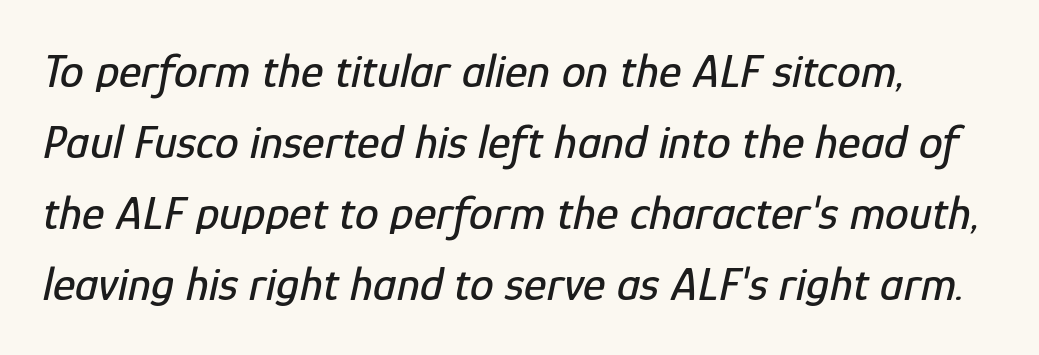
{"italic": "yes", "lean": "right", "slant_degrees": 12, "width": "condensed", "stroke_contrast": "low", "x_height": "medium", "monospaced": "no", "underline": "no", "line_spacing": "normal", "line_spacing_ratio": 1.48, "letter_spacing": "normal", "letter_spacing_em": 0.0, "glyph_px": 48}
